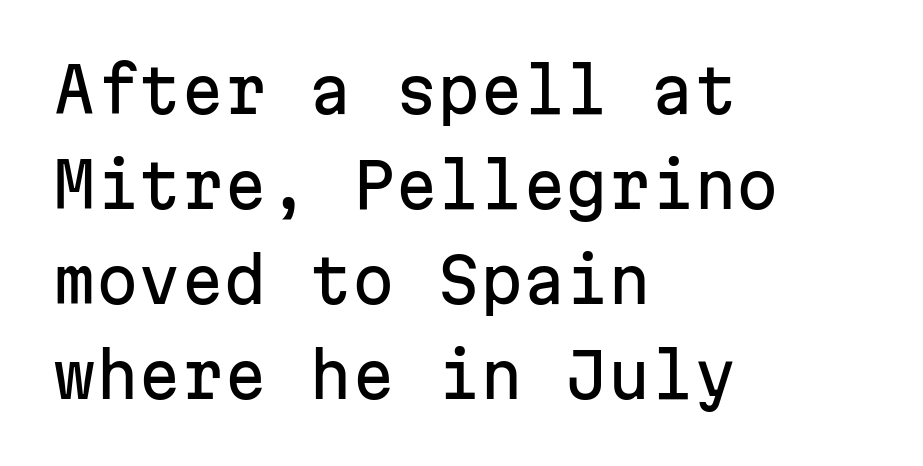
The image shows 61 px sans-serif type, upright, monospaced; set left-aligned, normal line spacing (1.56x), normal letter spacing, not underlined; low stroke contrast and a medium x-height.
